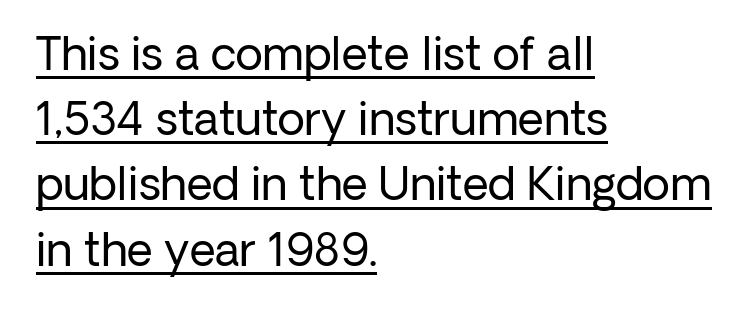
{"serif": "no", "italic": "no", "bold": "no", "weight": "regular", "width": "normal", "stroke_contrast": "low", "x_height": "medium", "monospaced": "no", "underline": "yes", "align": "left", "line_spacing": "normal", "line_spacing_ratio": 1.45, "letter_spacing": "normal", "letter_spacing_em": 0.0, "glyph_px": 45}
